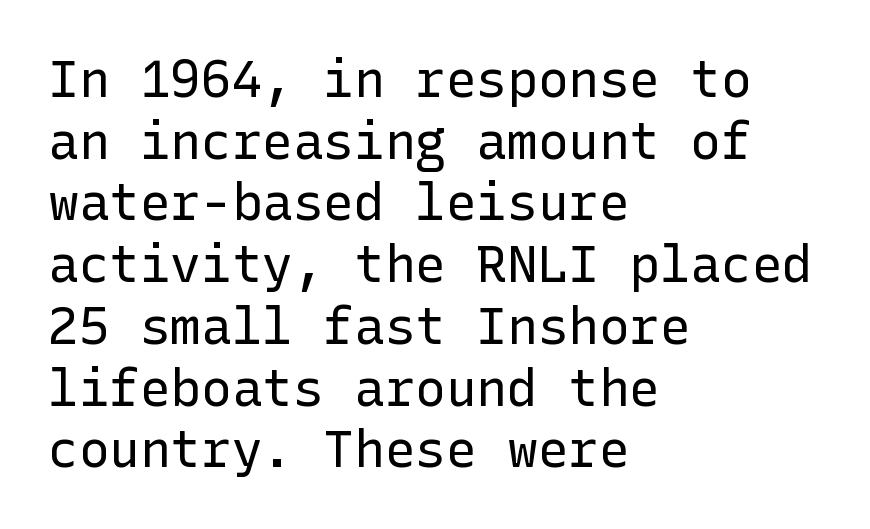
{"serif": "no", "italic": "no", "bold": "no", "weight": "regular", "width": "normal", "stroke_contrast": "low", "x_height": "medium", "underline": "no", "align": "left", "line_spacing_ratio": 1.21, "letter_spacing": "normal", "letter_spacing_em": 0.0, "glyph_px": 51}
